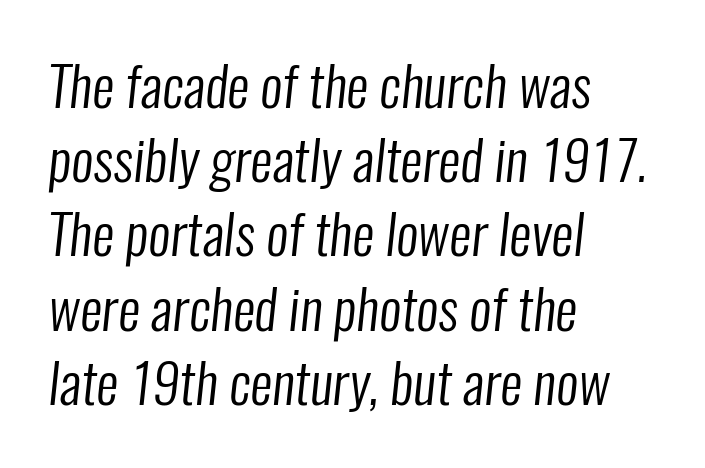
The image shows 55 px regular-weight, condensed sans-serif type; set left-aligned, normal line spacing (1.35x), normal letter spacing, not underlined; low stroke contrast and a medium x-height.
